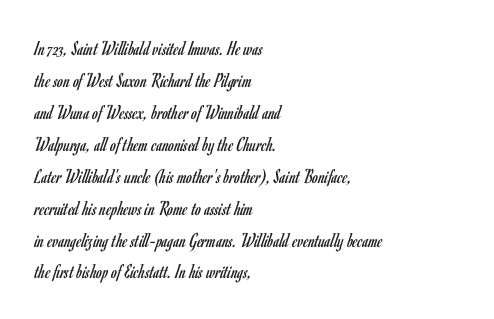
The image shows 21 px text type; set left-aligned, normal line spacing (1.52x), normal letter spacing, not underlined.
